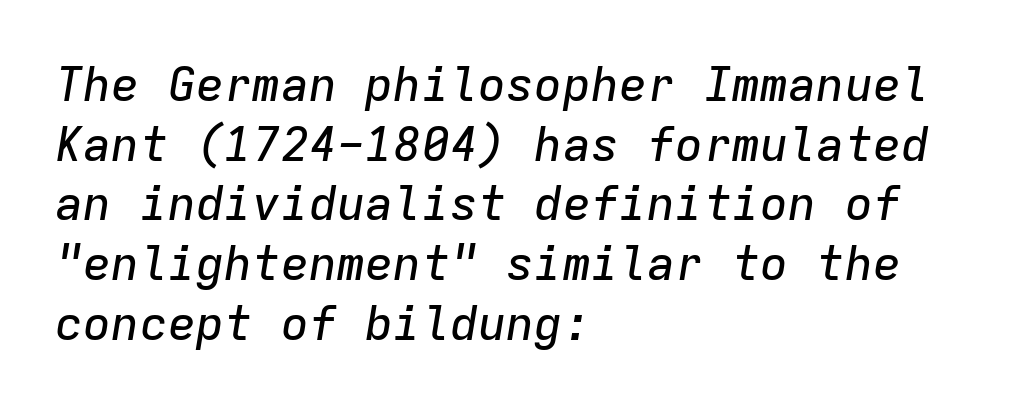
Q: Is the text italic (slanted)? A: Yes, it leans right by about 9 degrees.
Q: Is the text underlined? A: No.
Q: How is the paragraph aligned? A: Left-aligned.
Q: Is the spacing between letters normal or unusually wide? A: Normal.
Q: Is the spacing between lines tight, normal or loose? A: Normal.
Q: Width (condensed, normal, or wide)? A: Normal.
Q: Stroke contrast? A: Low.
Q: x-height? A: Medium.
Q: Monospaced? A: Yes.
